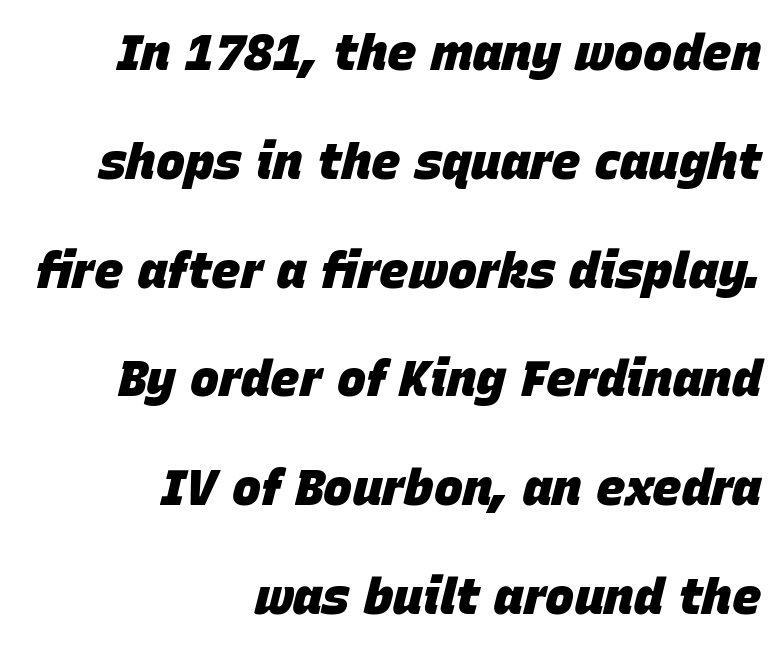
Q: Is the text bold? A: Yes.
Q: Is the text italic (slanted)? A: Yes, it leans right by about 15 degrees.
Q: Is the text underlined? A: No.
Q: How is the paragraph aligned? A: Right-aligned.
Q: Is the spacing between letters normal or unusually wide? A: Normal.
Q: Is the spacing between lines tight, normal or loose? A: Loose.
Q: Width (condensed, normal, or wide)? A: Normal.
Q: Stroke contrast? A: Low.
Q: x-height? A: Large.
Q: Monospaced? A: No.
